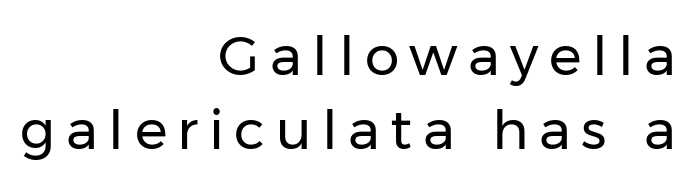
The image shows 55 px regular-weight sans-serif type, upright; set right-aligned, normal line spacing (1.35x), not underlined; low stroke contrast and a medium x-height.
